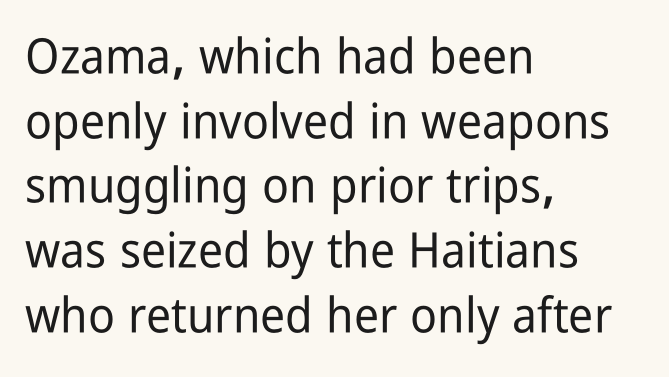
Q: Is the text italic (slanted)? A: No, it is upright.
Q: Is the typeface a serif or a sans-serif typeface? A: Sans-serif.
Q: Is the text underlined? A: No.
Q: How is the paragraph aligned? A: Left-aligned.
Q: Is the spacing between letters normal or unusually wide? A: Normal.
Q: Is the spacing between lines tight, normal or loose? A: Normal.
Q: Width (condensed, normal, or wide)? A: Condensed.
Q: Stroke contrast? A: Low.
Q: x-height? A: Medium.
Q: Monospaced? A: No.
